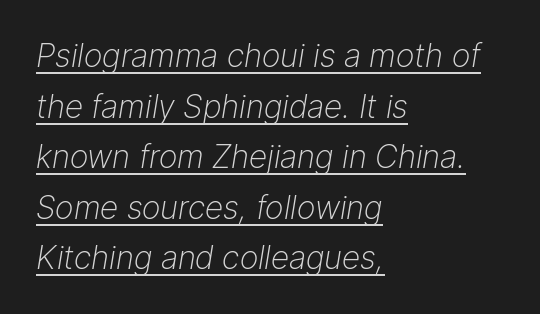
Q: Is the text bold? A: No.
Q: Is the text italic (slanted)? A: Yes, it leans right by about 9 degrees.
Q: Is the text underlined? A: Yes.
Q: How is the paragraph aligned? A: Left-aligned.
Q: Is the spacing between letters normal or unusually wide? A: Normal.
Q: Is the spacing between lines tight, normal or loose? A: Normal.
Q: Width (condensed, normal, or wide)? A: Normal.
Q: Stroke contrast? A: Low.
Q: x-height? A: Medium.
Q: Monospaced? A: No.
